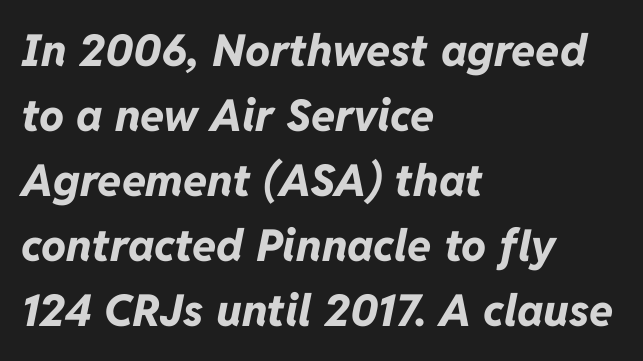
Q: Is the text bold? A: Yes.
Q: Is the text italic (slanted)? A: Yes, it leans right by about 11 degrees.
Q: Is the text underlined? A: No.
Q: How is the paragraph aligned? A: Left-aligned.
Q: Is the spacing between letters normal or unusually wide? A: Normal.
Q: Is the spacing between lines tight, normal or loose? A: Normal.
Q: Width (condensed, normal, or wide)? A: Normal.
Q: Stroke contrast? A: Low.
Q: x-height? A: Medium.
Q: Monospaced? A: No.
